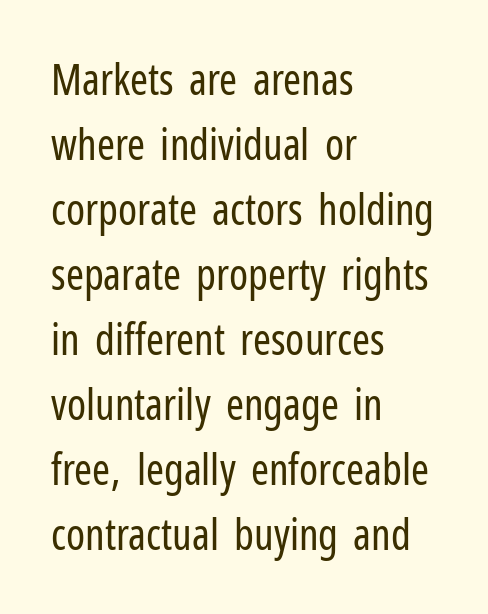
{"serif": "no", "italic": "no", "bold": "no", "weight": "regular", "width": "condensed", "stroke_contrast": "low", "x_height": "medium", "monospaced": "no", "underline": "no", "align": "left", "line_spacing": "normal", "line_spacing_ratio": 1.51, "letter_spacing": "normal", "letter_spacing_em": 0.0, "glyph_px": 43}
